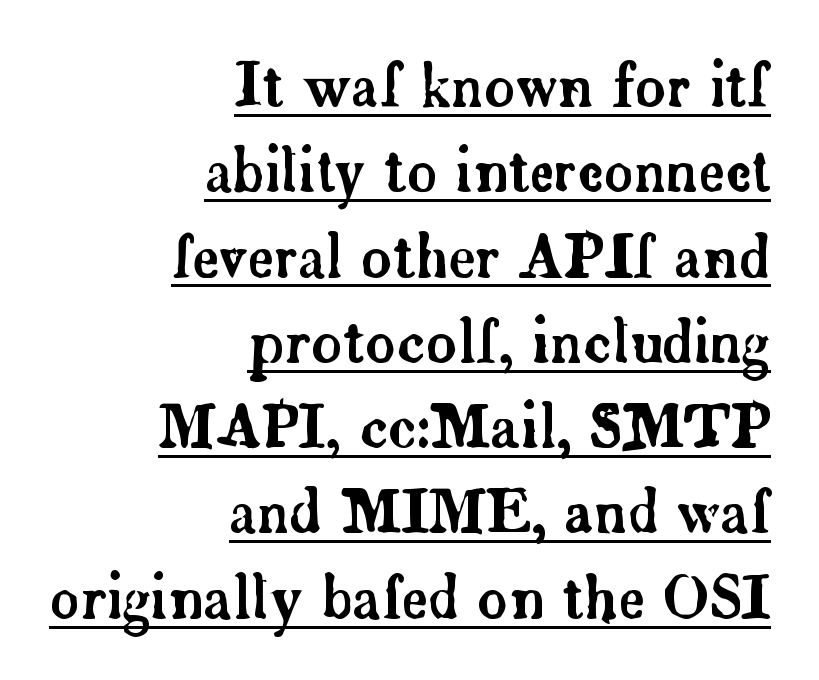
A normal amount of white space separates one row of letters from the next. Do the characters align in a grid? No, the font is proportional. Does a line run under the words? Yes, clearly. Horizontally, the lines are justified to the trailing edge only.
